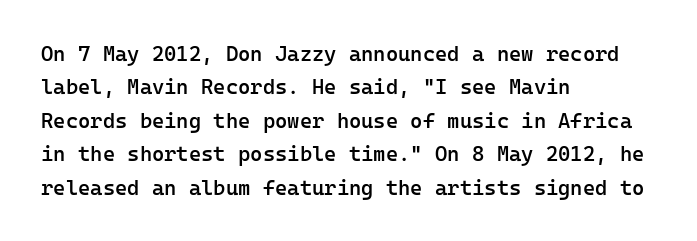
Q: Is the text bold? A: Semi-bold.
Q: Is the text italic (slanted)? A: No, it is upright.
Q: Is the text underlined? A: No.
Q: How is the paragraph aligned? A: Left-aligned.
Q: Is the spacing between letters normal or unusually wide? A: Normal.
Q: Is the spacing between lines tight, normal or loose? A: Normal.
